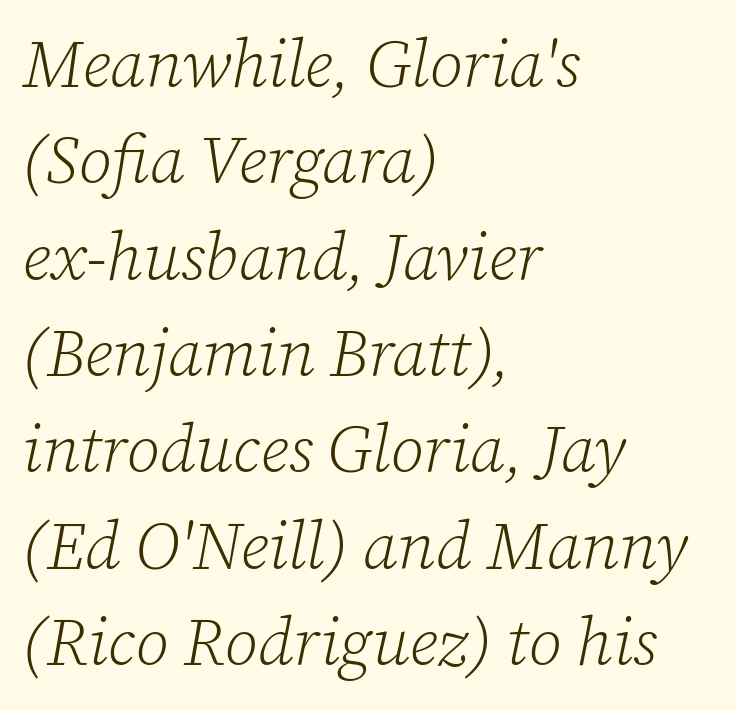
The image shows 66 px light serif type, italic (leaning right); set left-aligned, normal line spacing (1.46x), normal letter spacing, not underlined; low stroke contrast and a medium x-height.
